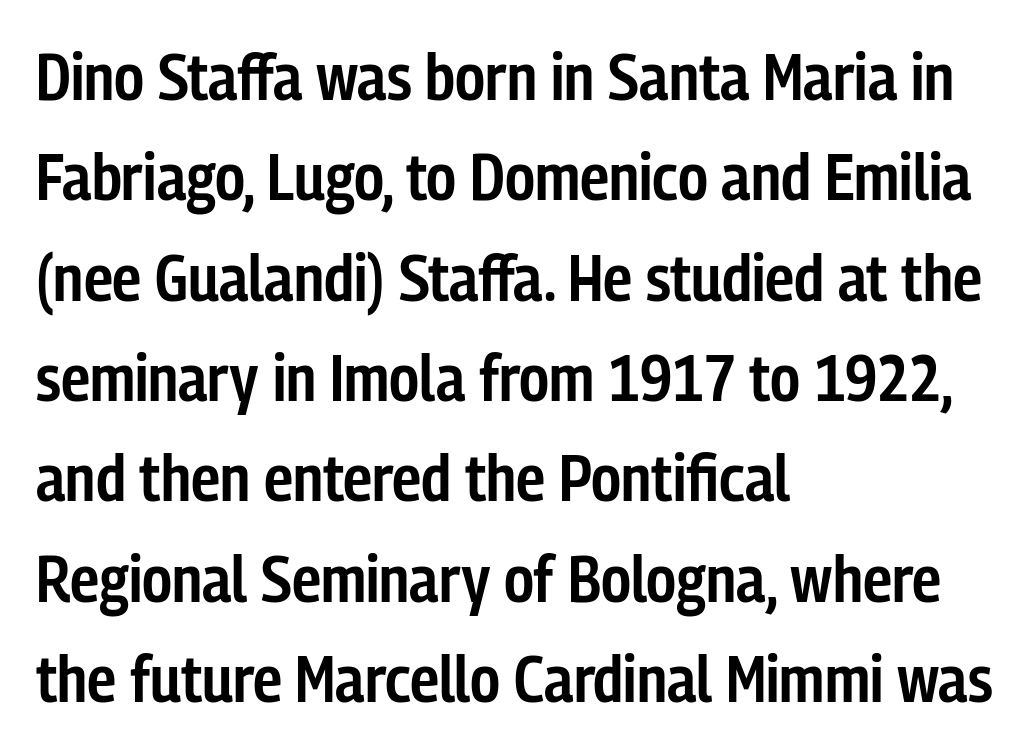
Note the varied advance widths — an 'i' is clearly narrower than an 'm'. Glance below the letters and you will spot only blank space. The sample has been set in demibold, a notch under bold. A typesetter would mark this as roman, not italic. The type family on display is of the sans-serif kind. Typeset ragged right — the left edge is the straight one.
